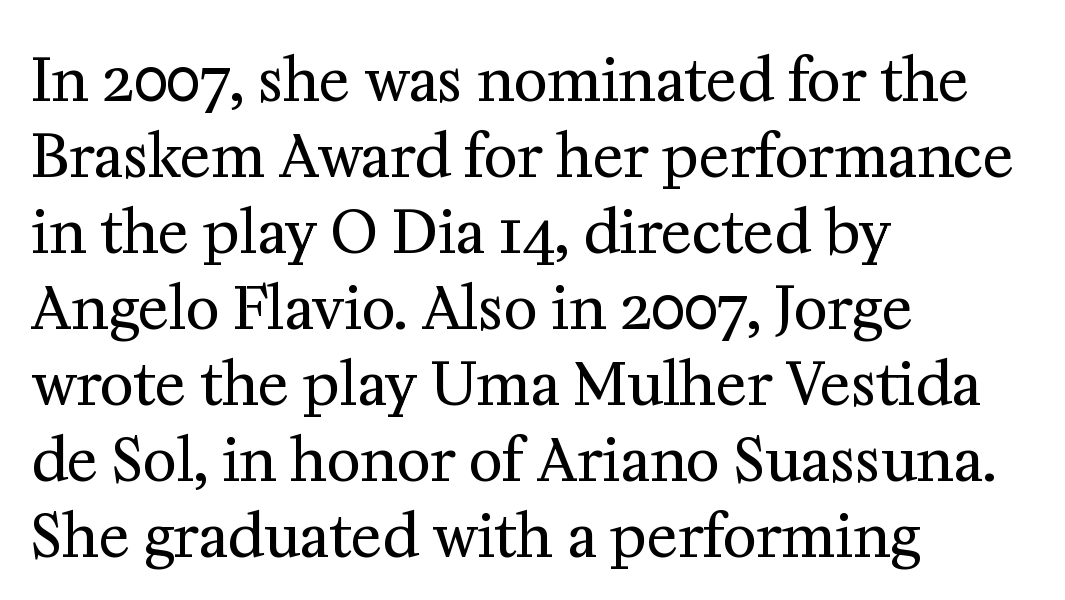
Is this a heavy cut? Hardly; it is regular or lighter. Do the characters align in a grid? No, the font is proportional. Baseline-to-baseline distance is the conventional proportion of letter height. Inter-character spacing is left at the font's built-in metrics. The baseline area is clear. Compared with a centered layout, this one pins lines to the left instead.
